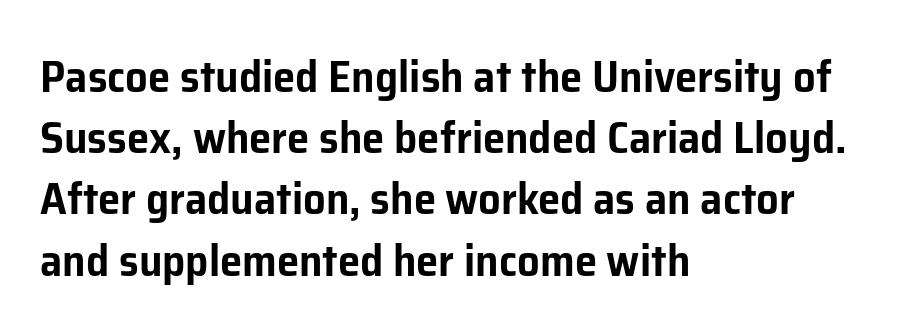
{"serif": "no", "italic": "no", "width": "normal", "stroke_contrast": "low", "x_height": "medium", "monospaced": "no", "underline": "no", "align": "left", "line_spacing": "normal", "line_spacing_ratio": 1.36, "letter_spacing": "normal", "letter_spacing_em": 0.0, "glyph_px": 45}
